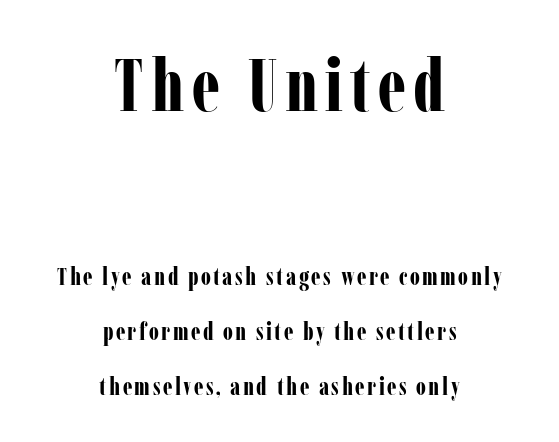
Q: Is the text bold? A: Yes.
Q: Is the text italic (slanted)? A: No, it is upright.
Q: Is the typeface a serif or a sans-serif typeface? A: Serif.
Q: Is the text underlined? A: No.
Q: How is the paragraph aligned? A: Centered.
Q: Is the spacing between lines tight, normal or loose? A: Loose.
Q: Which block of text is set in a larger size, the first (top) or the second (bottom)? A: The first (top) one.
Q: Width (condensed, normal, or wide)? A: Condensed.
Q: Stroke contrast? A: Low.
Q: x-height? A: Medium.
Q: Monospaced? A: No.
